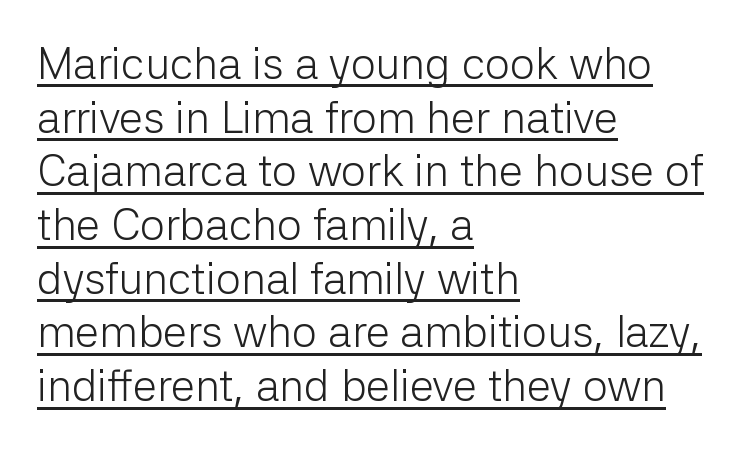
Q: Is the text bold? A: No.
Q: Is the text italic (slanted)? A: No, it is upright.
Q: Is the typeface a serif or a sans-serif typeface? A: Sans-serif.
Q: Is the text underlined? A: Yes.
Q: How is the paragraph aligned? A: Left-aligned.
Q: Is the spacing between letters normal or unusually wide? A: Normal.
Q: Width (condensed, normal, or wide)? A: Normal.
Q: Stroke contrast? A: Low.
Q: x-height? A: Medium.
Q: Monospaced? A: No.
